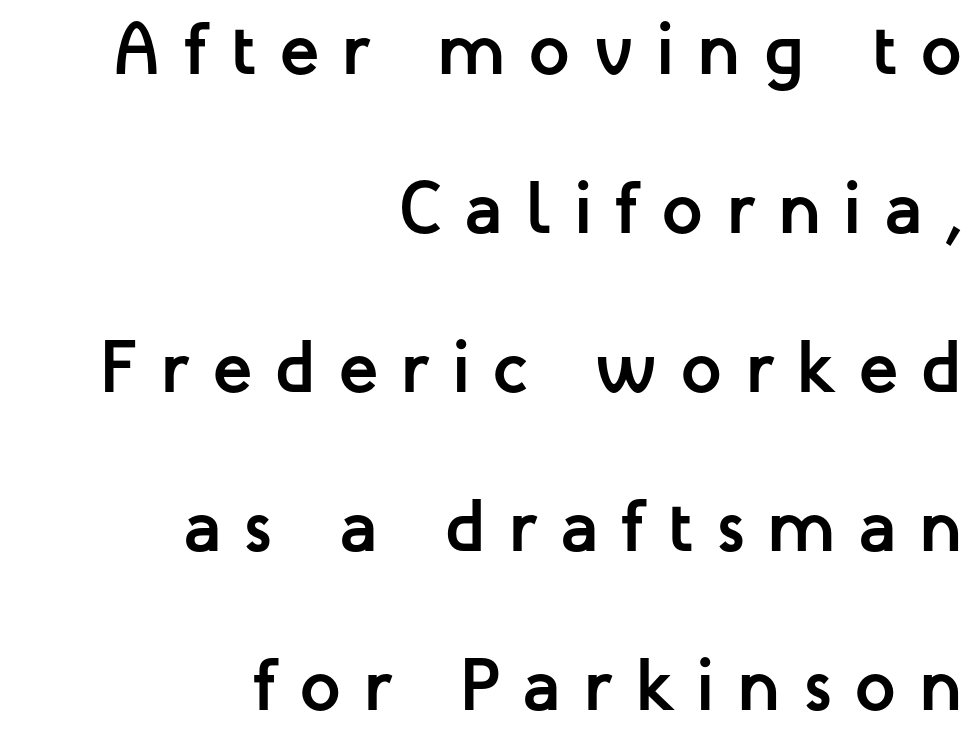
These lines carry a lot of weight — the face is fully bold. Do the letters lean? They stand straight. The type is letterspaced generously, with wide tracking. Visually the block forms a straight wall on the right and a jagged coastline on the left.
